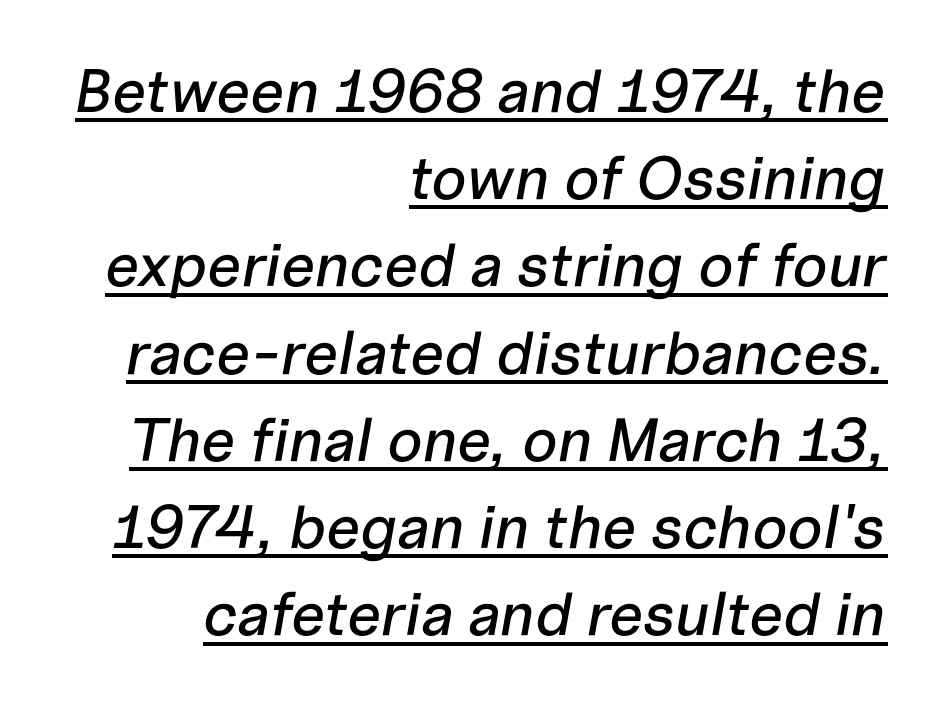
Leading matches the norm, producing a regular column. Horizontally, the lines are justified to the trailing edge only. You can see a thin bar hugging the bottom of the glyphs. Looking at the ascenders, they clearly lean. These lines are rendered in a variable-pitch font.
